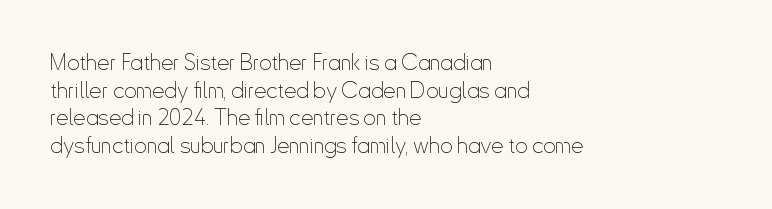
Q: Is the text bold? A: No.
Q: Is the text italic (slanted)? A: No, it is upright.
Q: Is the text underlined? A: No.
Q: How is the paragraph aligned? A: Left-aligned.
Q: Is the spacing between letters normal or unusually wide? A: Normal.
Q: Is the spacing between lines tight, normal or loose? A: Normal.
